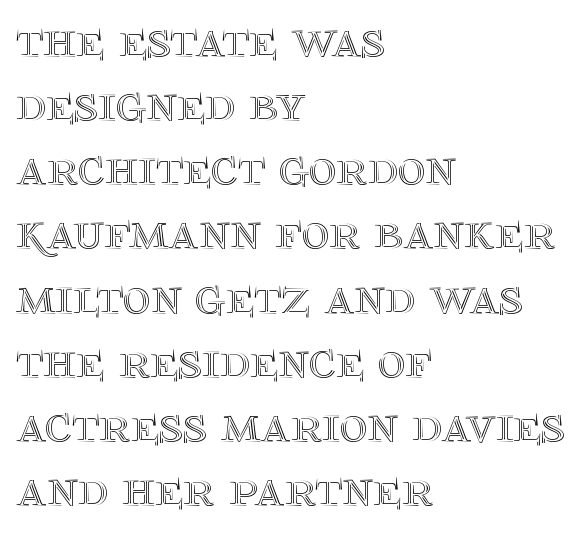
{"italic": "no", "width": "normal", "x_height": "large", "monospaced": "no", "underline": "no", "align": "left", "line_spacing_ratio": 1.21, "letter_spacing": "normal", "letter_spacing_em": 0.0, "glyph_px": 53}
